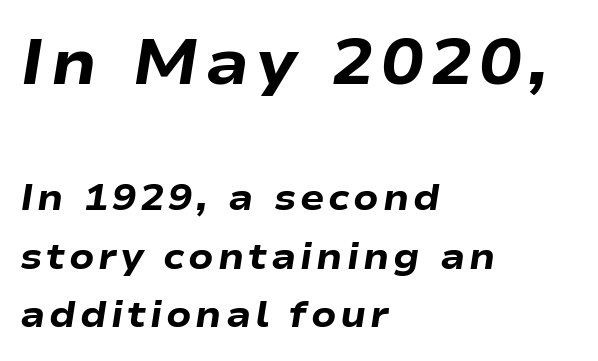
The image shows 63 px heavy, wide type, italic (leaning right); set left-aligned, normal line spacing (1.63x), not underlined; the first (top) block is 1.75x larger; low stroke contrast and a medium x-height.
